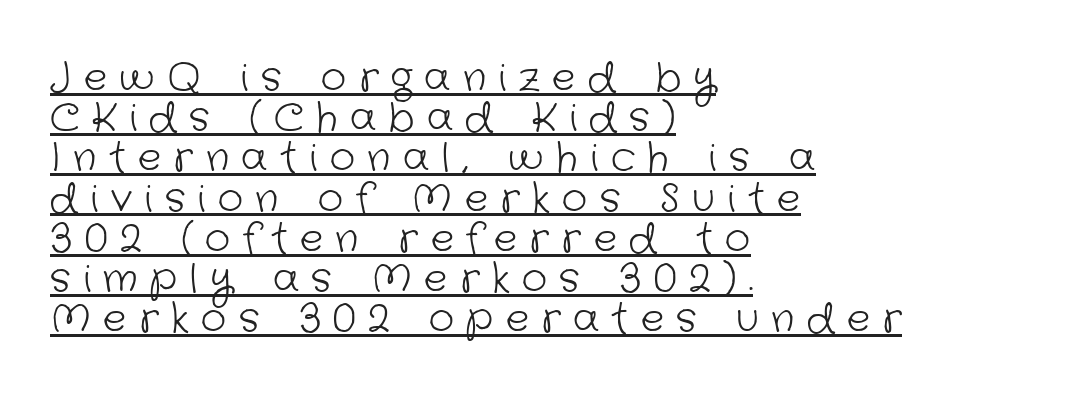
Q: Is the text bold? A: No.
Q: Is the typeface a serif or a sans-serif typeface? A: Sans-serif.
Q: Is the text underlined? A: Yes.
Q: How is the paragraph aligned? A: Left-aligned.
Q: Is the spacing between letters normal or unusually wide? A: Unusually wide.
Q: Is the spacing between lines tight, normal or loose? A: Tight.
Q: Width (condensed, normal, or wide)? A: Normal.
Q: Stroke contrast? A: Low.
Q: x-height? A: Medium.
Q: Monospaced? A: No.
